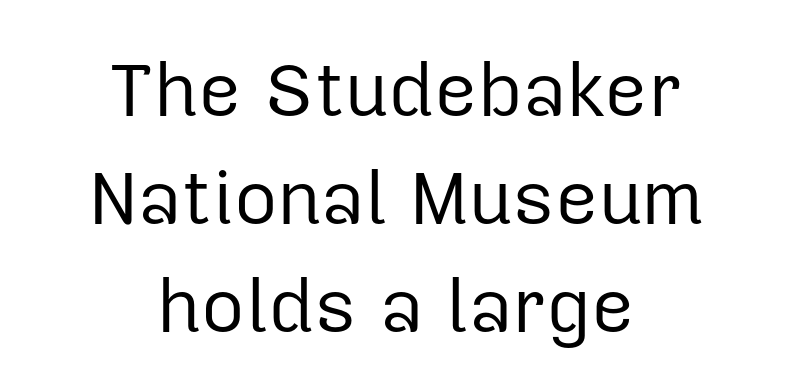
The image shows 75 px regular-weight sans-serif type, upright; set centered, normal line spacing (1.44x), normal letter spacing, not underlined; low stroke contrast and a medium x-height.
